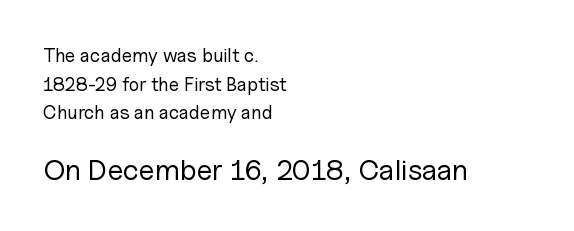
{"serif": "no", "italic": "no", "bold": "no", "weight": "regular", "width": "normal", "stroke_contrast": "low", "x_height": "medium", "monospaced": "no", "underline": "no", "align": "left", "line_spacing": "normal", "line_spacing_ratio": 1.51, "letter_spacing": "normal", "letter_spacing_em": 0.0, "larger_block": "second", "size_ratio": 1.53, "glyph_px": 29}
